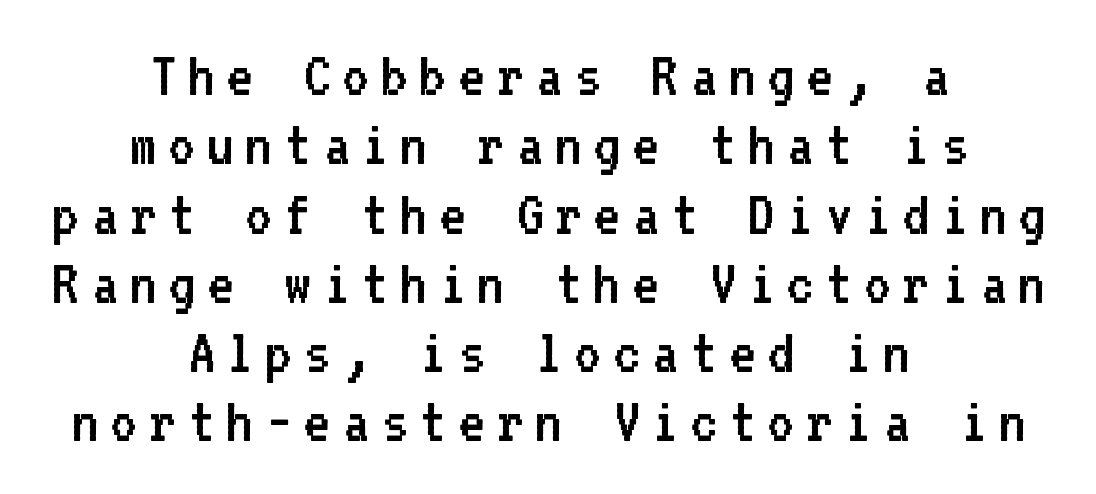
{"serif": "no", "italic": "no", "bold": "no", "weight": "regular", "width": "normal", "stroke_contrast": "low", "x_height": "medium", "monospaced": "yes", "underline": "no", "align": "center", "line_spacing": "tight", "line_spacing_ratio": 1.05, "glyph_px": 66}
